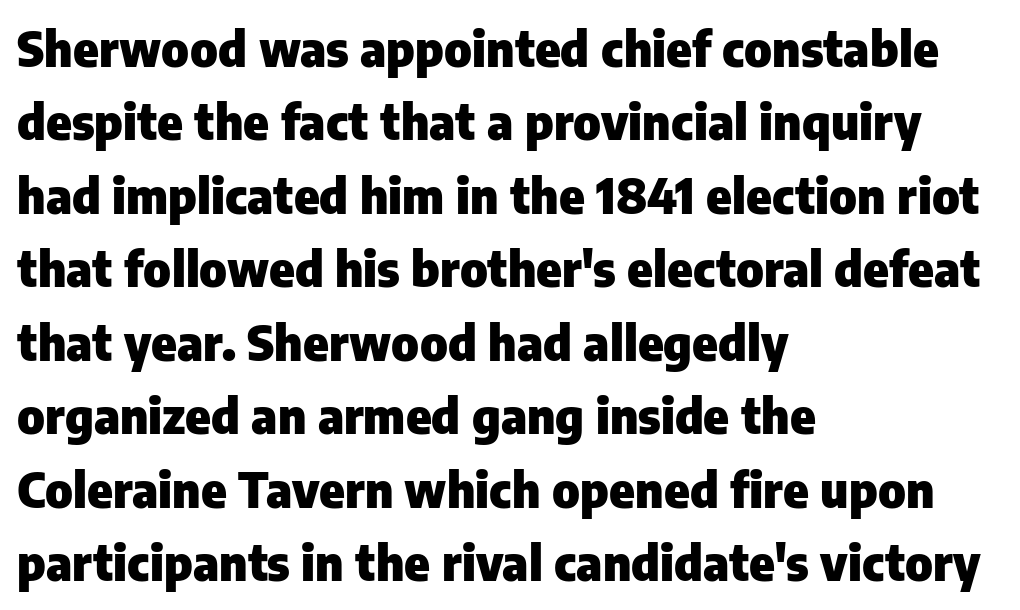
The image shows 48 px heavy sans-serif type, upright; set left-aligned, normal line spacing (1.53x), normal letter spacing, not underlined; low stroke contrast and a medium x-height.
